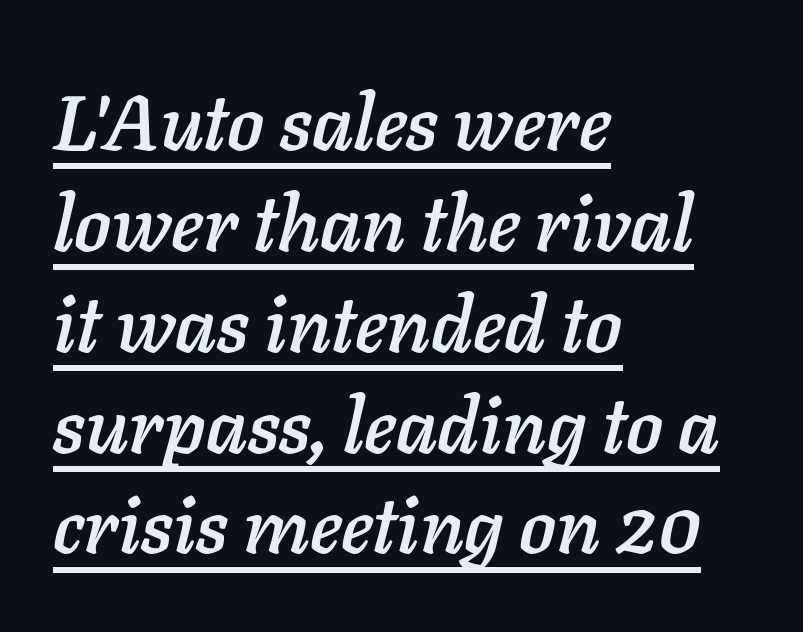
{"italic": "yes", "lean": "right", "slant_degrees": 11, "width": "normal", "stroke_contrast": "low", "x_height": "medium", "monospaced": "no", "underline": "yes", "align": "left", "line_spacing": "normal", "line_spacing_ratio": 1.31, "letter_spacing": "normal", "letter_spacing_em": 0.0, "glyph_px": 77}
